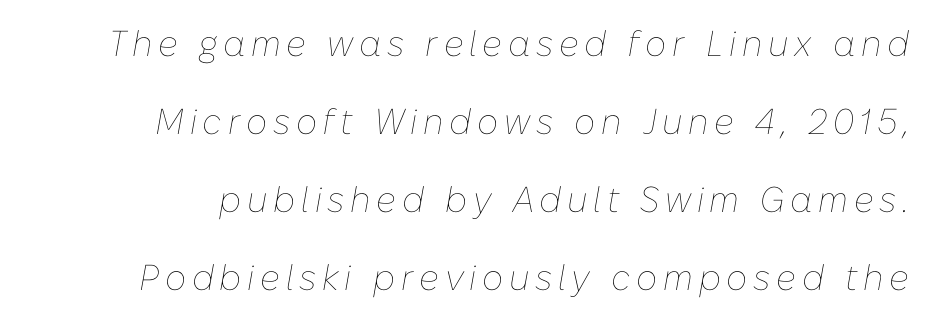
Reading down the column, the eye jumps a long way to each next line. The words here are not underlined. Bold? No — there's no thickening of the strokes. Character widths vary here, with narrow letters taking less room than wide ones. If you drew a line through each stem, it would be angled.
